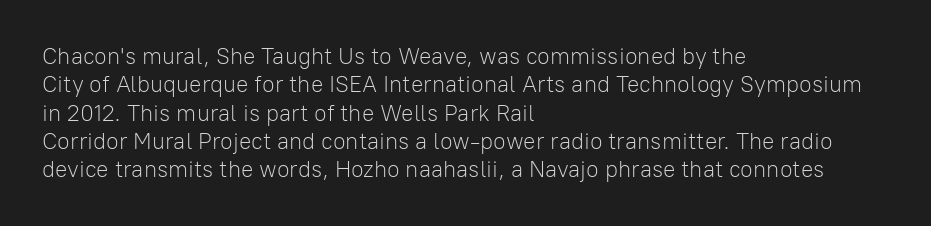
Nobody touched the tracking dial on this one. Visually the block forms a straight wall on the left and a jagged coastline on the right. Posture: upright roman. Beneath every word, the page is bare.
